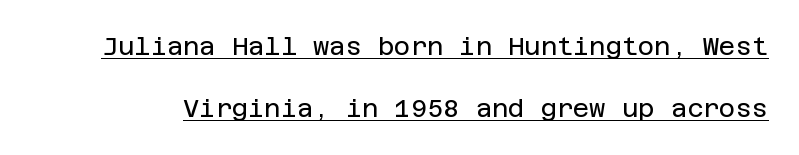
The image shows 25 px text type, upright; set loose line spacing (2.49x), normal letter spacing, underlined.
